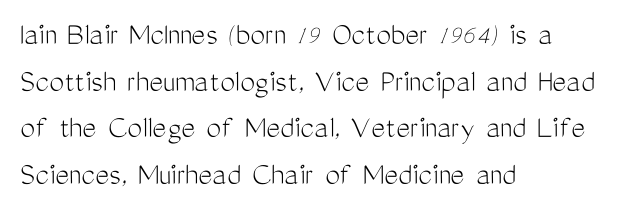
{"serif": "no", "italic": "no", "bold": "no", "weight": "light", "width": "condensed", "stroke_contrast": "medium", "x_height": "medium", "monospaced": "no", "underline": "no", "align": "left", "line_spacing": "normal", "line_spacing_ratio": 1.41, "letter_spacing": "normal", "letter_spacing_em": 0.0, "glyph_px": 33}
